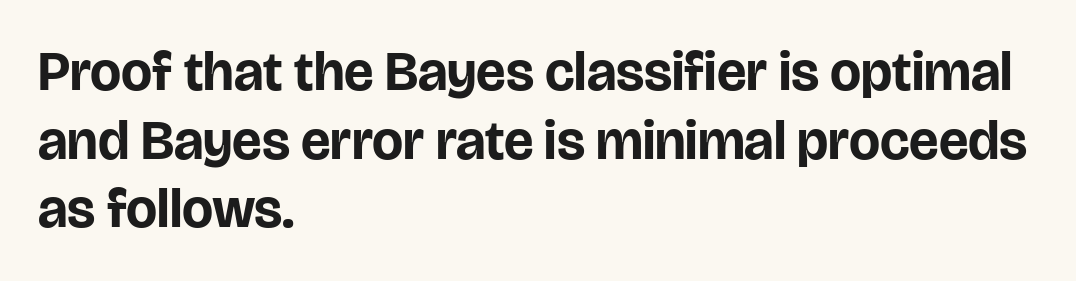
Standard letterfit; no display-style spreading of the glyphs. Vertical strokes here are truly vertical. Think of a printed novel: that variable character pitch is what you see here. What kind of face is this? One without serifs — a sans. The glyphs are unaccompanied by any horizontal stroke below them. Layout note: lines flush left.
